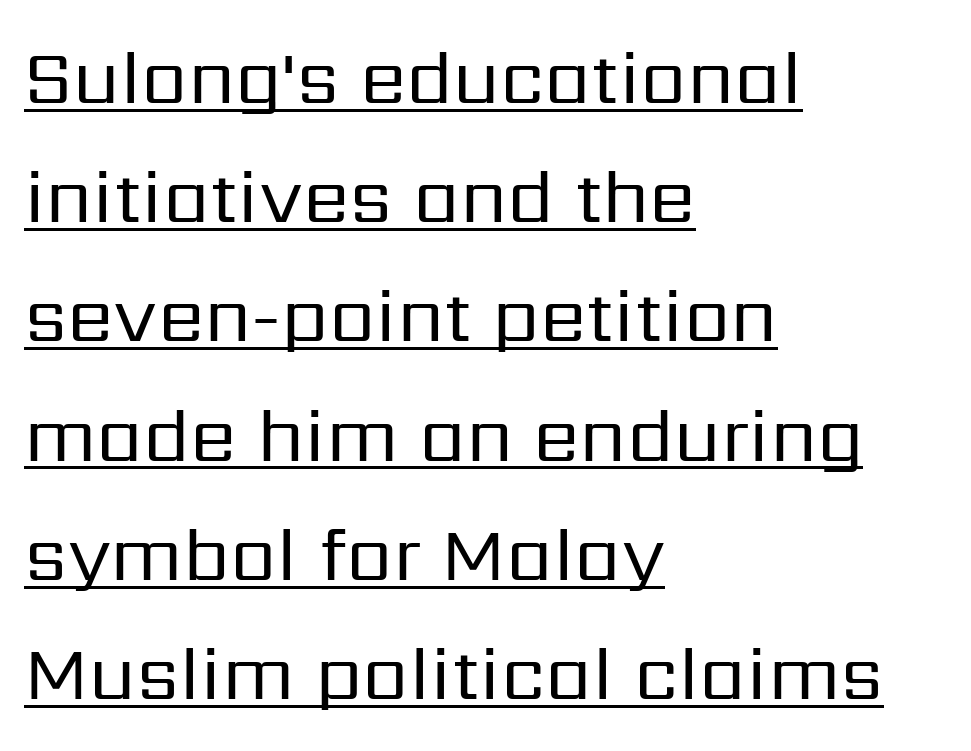
Summary of weight: not heavy and not bold. Observe the ordinary spacing: letters are neighbours, not strangers. The font's upright variant was chosen for this text. The glyphs in this specimen are sans serif.
